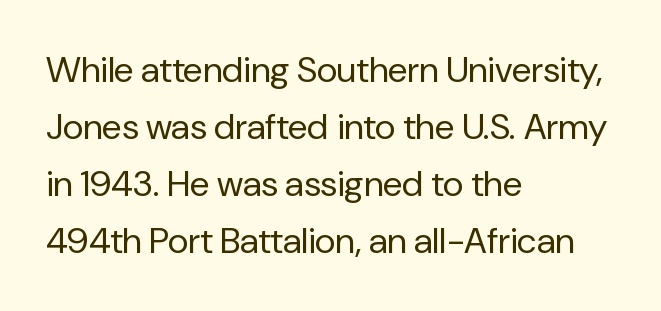
Look at the bottom of the vertical strokes: they stop flat, with no serifs. The passage shown stacks its lines at a standard gap. The compositor pushed each line to the left boundary. Unbolded letterforms with no extra heft. Tracking value appears to be zero — textbook default spacing.
